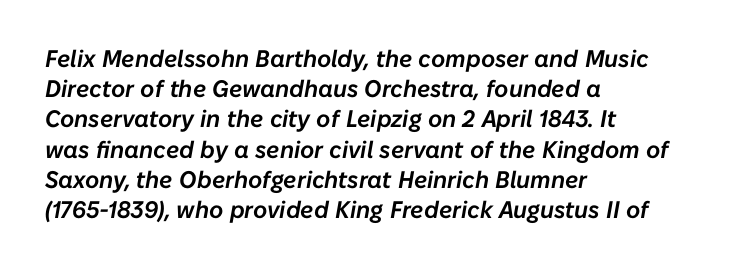
Q: Is the text italic (slanted)? A: Yes, it leans right by about 10 degrees.
Q: Is the text underlined? A: No.
Q: How is the paragraph aligned? A: Left-aligned.
Q: Is the spacing between letters normal or unusually wide? A: Normal.
Q: Is the spacing between lines tight, normal or loose? A: Normal.
